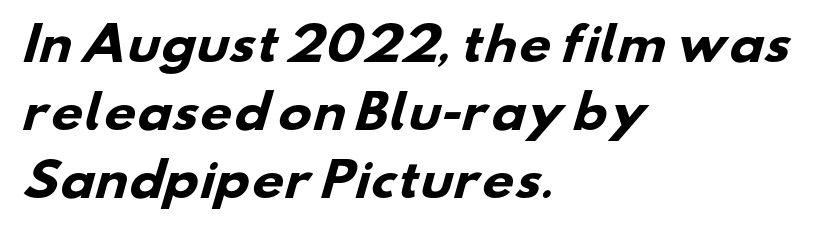
{"serif": "no", "bold": "yes", "weight": "heavy", "width": "wide", "stroke_contrast": "low", "x_height": "small", "monospaced": "no", "underline": "no", "align": "left", "line_spacing": "normal", "line_spacing_ratio": 1.51, "letter_spacing": "normal", "letter_spacing_em": 0.0, "glyph_px": 45}
